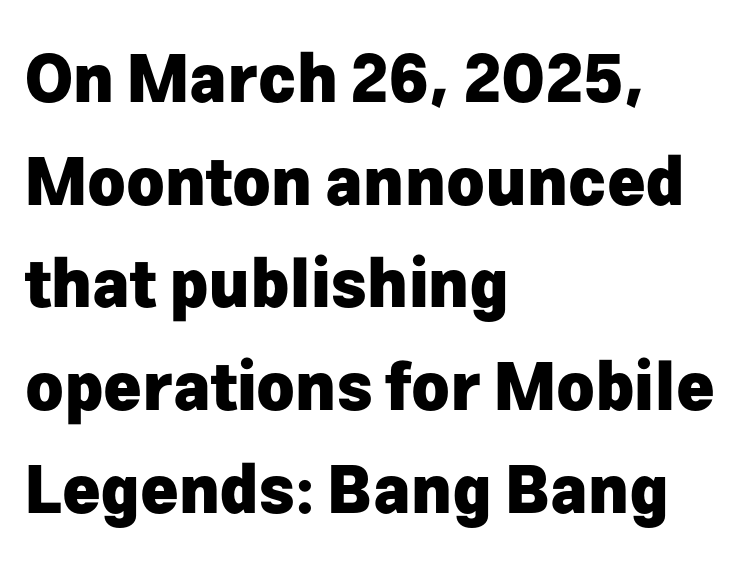
It's the straight-up-and-down kind of type. What stands out about the letter spacing? Nothing — it is the standard amount. The baseline area is clear. Students, observe: this is what conventionally led text looks like. A dark, heavy texture on the line: the type is bold.
